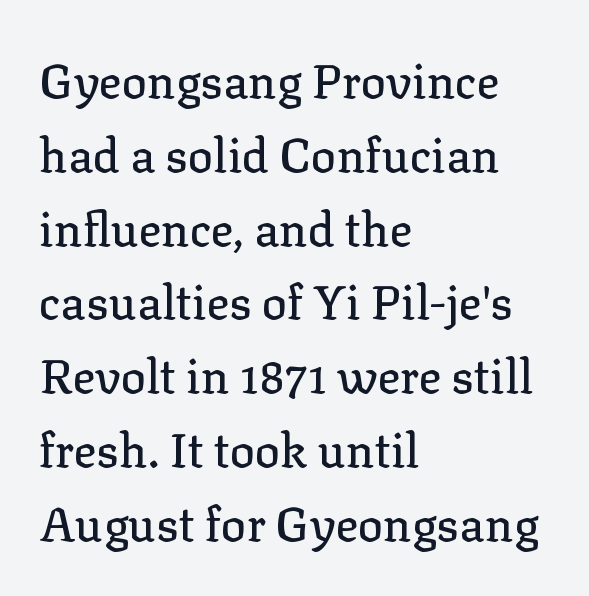
Leading matches the norm, producing a regular column. These lines stack with their left ends in a neat column. The rendering uses natural spacing where letterforms have individual widths. Posture: straight, roman, zero tilt.
